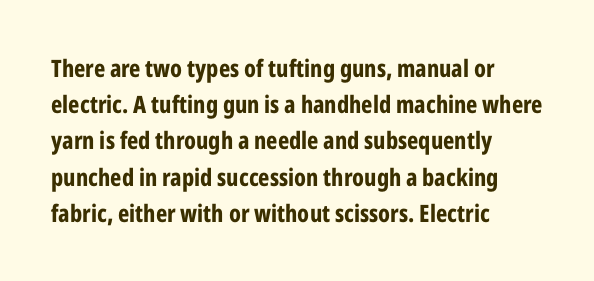
The image shows 24 px bold type, upright; set left-aligned, normal line spacing (1.51x), normal letter spacing, not underlined.
